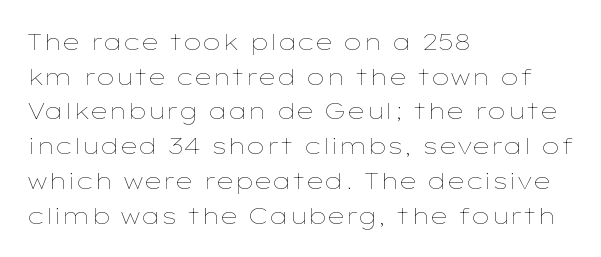
Q: Is the text bold? A: No.
Q: Is the text italic (slanted)? A: No, it is upright.
Q: Is the text underlined? A: No.
Q: How is the paragraph aligned? A: Left-aligned.
Q: Is the spacing between letters normal or unusually wide? A: Normal.
Q: Is the spacing between lines tight, normal or loose? A: Normal.
